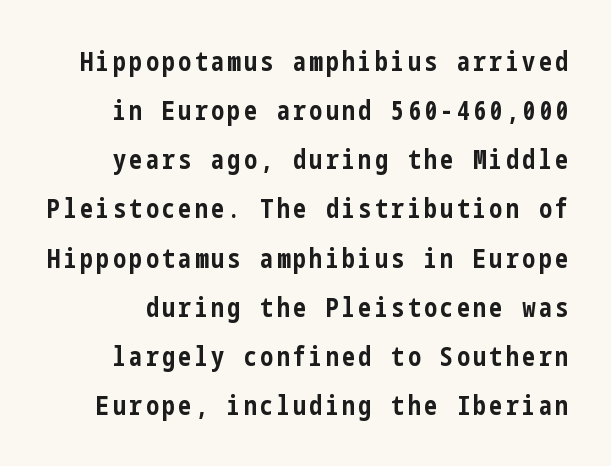
Q: Is the text bold? A: Yes.
Q: Is the text italic (slanted)? A: No, it is upright.
Q: Is the text underlined? A: No.
